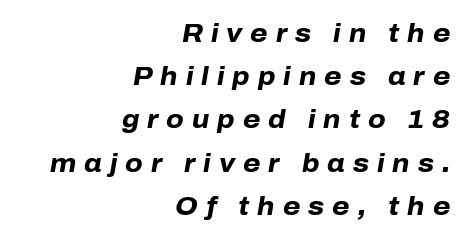
{"italic": "yes", "lean": "right", "slant_degrees": 10, "bold": "yes", "underline": "no", "align": "right", "line_spacing_ratio": 1.73, "letter_spacing": "wide", "letter_spacing_em": 0.32, "glyph_px": 25}
